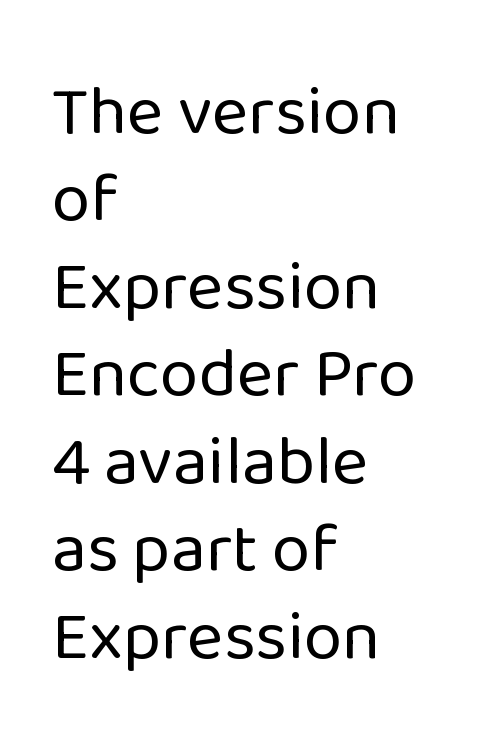
{"serif": "no", "italic": "no", "bold": "no", "weight": "regular", "width": "normal", "stroke_contrast": "low", "x_height": "medium", "monospaced": "no", "underline": "no", "align": "left", "line_spacing": "normal", "line_spacing_ratio": 1.25, "letter_spacing": "normal", "letter_spacing_em": 0.0, "glyph_px": 70}
